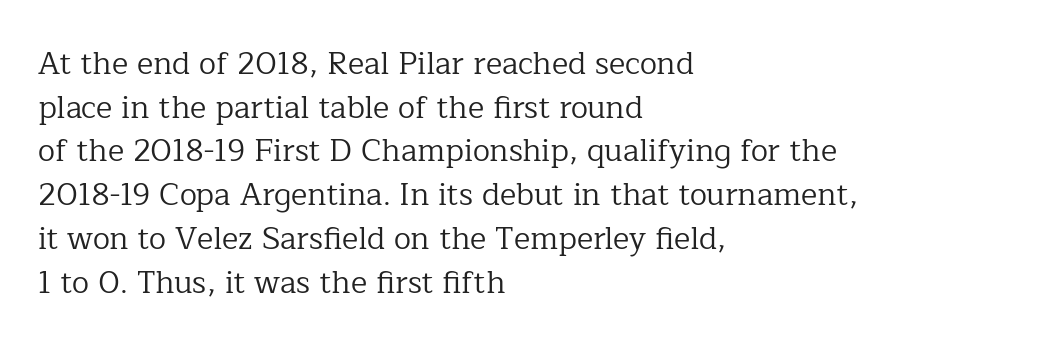
Each stroke keeps to a modest, everyday thickness or less. Is the letter spacing exaggerated? No — it looks like the ordinary default. Rule under the text: the space is simply empty. No italicization has been applied; the sample stays upright. The lines in this sample share a left origin and differ only in where they stop.
